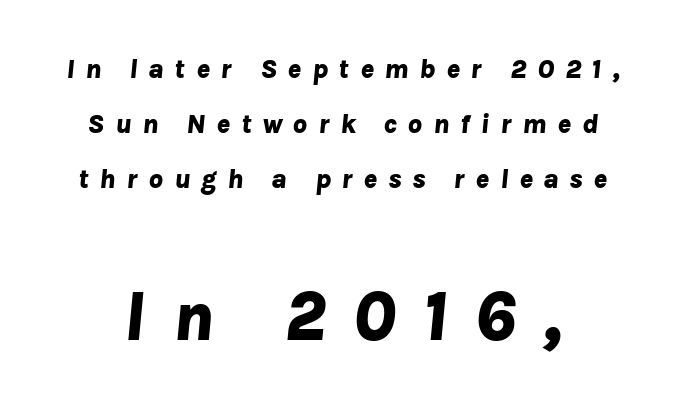
{"italic": "yes", "lean": "right", "slant_degrees": 8, "bold": "yes", "weight": "bold", "width": "normal", "stroke_contrast": "low", "x_height": "medium", "monospaced": "no", "underline": "no", "line_spacing": "loose", "line_spacing_ratio": 1.97, "letter_spacing": "wide", "letter_spacing_em": 0.38, "larger_block": "second", "size_ratio": 2.54, "glyph_px": 71}
